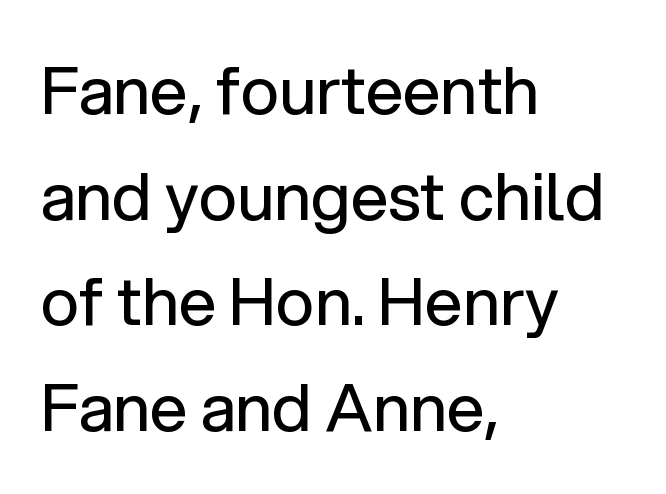
The letters stand straight up with perfectly vertical stems. The passage shown is typeset with a sans-serif family. The rendering uses a moderate line-height, typical for paragraphs. This sample has the flowing, uneven cadence of proportional lettering.
